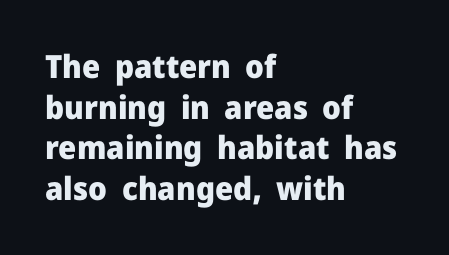
The image shows 32 px heavy sans-serif type, upright; set left-aligned, normal line spacing (1.27x), normal letter spacing, not underlined; low stroke contrast and a medium x-height.
